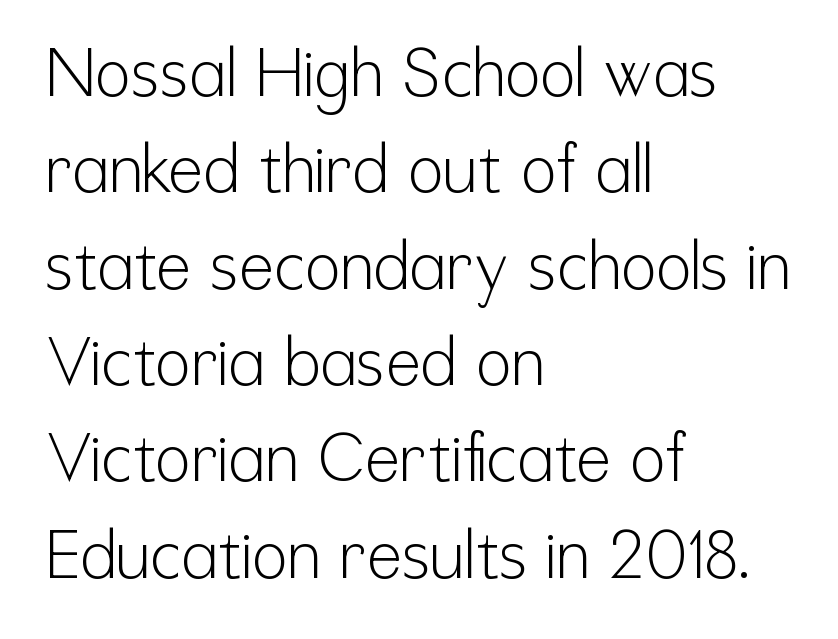
{"serif": "no", "italic": "no", "bold": "no", "weight": "light", "width": "condensed", "stroke_contrast": "low", "x_height": "medium", "monospaced": "no", "underline": "no", "align": "left", "line_spacing": "normal", "line_spacing_ratio": 1.46, "letter_spacing": "normal", "letter_spacing_em": 0.0, "glyph_px": 66}
